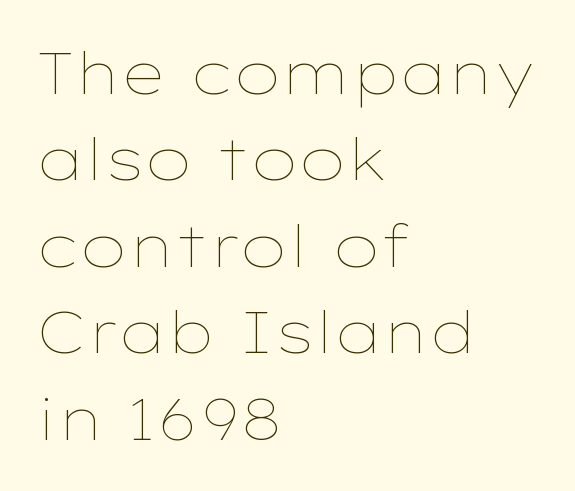
Q: Is the text bold? A: No.
Q: Is the text italic (slanted)? A: No, it is upright.
Q: Is the text underlined? A: No.
Q: How is the paragraph aligned? A: Left-aligned.
Q: Is the spacing between letters normal or unusually wide? A: Normal.
Q: Is the spacing between lines tight, normal or loose? A: Normal.
Q: Width (condensed, normal, or wide)? A: Wide.
Q: Stroke contrast? A: Low.
Q: x-height? A: Medium.
Q: Monospaced? A: No.
